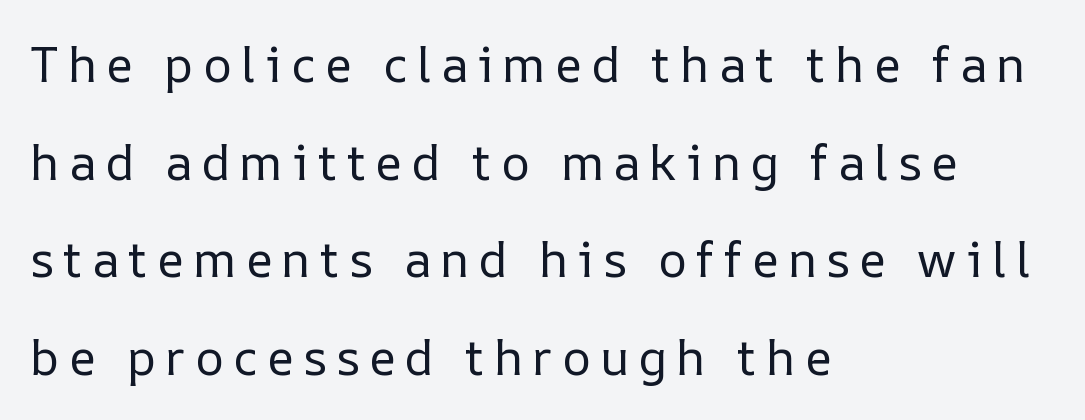
{"italic": "no", "bold": "no", "weight": "regular", "width": "normal", "stroke_contrast": "low", "x_height": "medium", "monospaced": "no", "underline": "no", "align": "left", "line_spacing": "loose", "line_spacing_ratio": 1.99, "glyph_px": 49}
